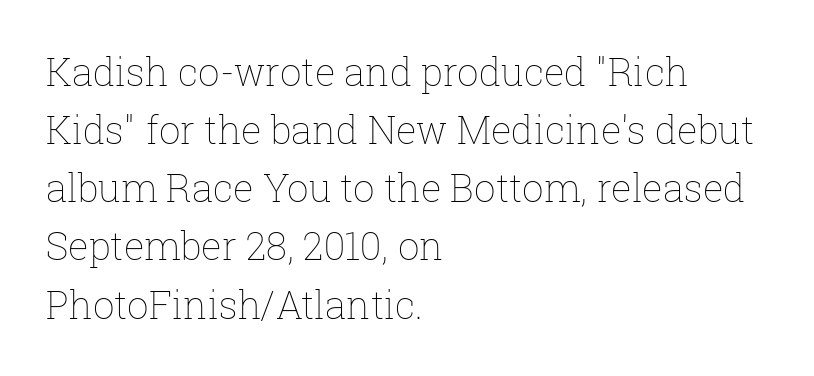
Interline gaps are of average width in this sample. Every row of glyphs begins at an identical x-position on the left. The characters are drawn with everyday or finer stroke widths. This is roman type, the default non-slanted kind. The rendering keeps characters at their native spacing. Check under the words: just untouched page.
